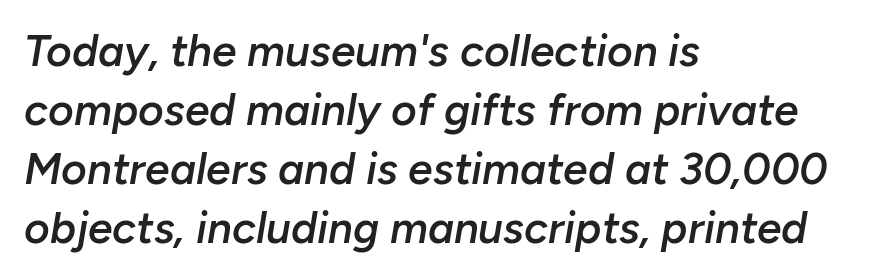
{"italic": "yes", "lean": "right", "slant_degrees": 10, "bold": "semi", "weight": "semibold", "width": "normal", "stroke_contrast": "low", "x_height": "medium", "monospaced": "no", "underline": "no", "align": "left", "line_spacing": "normal", "line_spacing_ratio": 1.34, "letter_spacing": "normal", "letter_spacing_em": 0.0, "glyph_px": 44}
